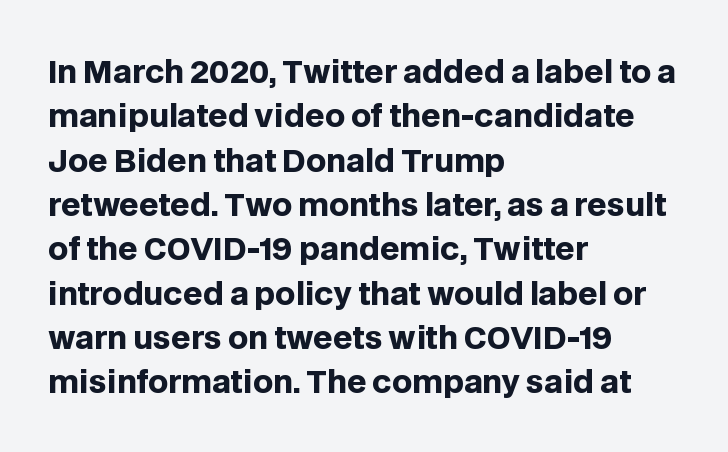
{"serif": "no", "italic": "no", "bold": "yes", "weight": "heavy", "width": "normal", "stroke_contrast": "low", "x_height": "large", "monospaced": "no", "underline": "no", "align": "left", "line_spacing": "normal", "line_spacing_ratio": 1.43, "letter_spacing": "normal", "letter_spacing_em": 0.0, "glyph_px": 31}
